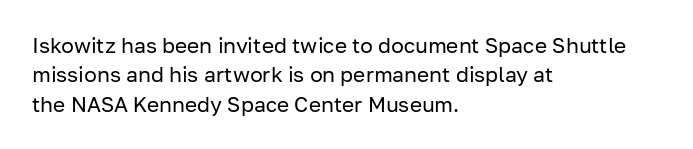
{"italic": "no", "bold": "no", "underline": "no", "align": "left", "line_spacing": "normal", "line_spacing_ratio": 1.4, "letter_spacing": "normal", "letter_spacing_em": 0.0, "glyph_px": 21}
